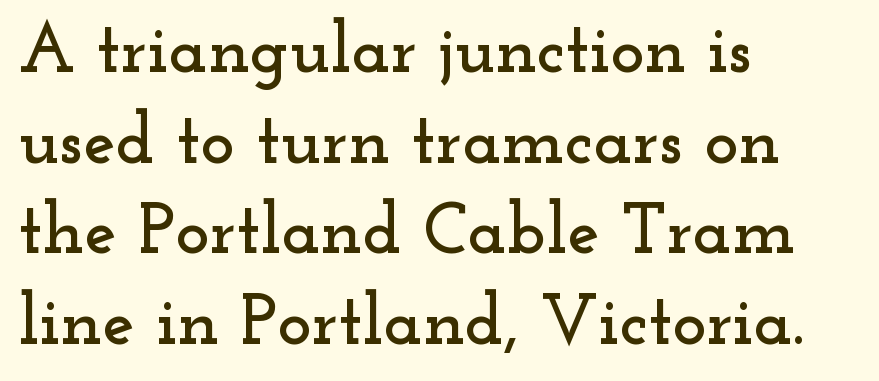
The image shows 72 px wide serif type, upright; set left-aligned, normal line spacing (1.26x), normal letter spacing, not underlined; low stroke contrast and a small x-height.
